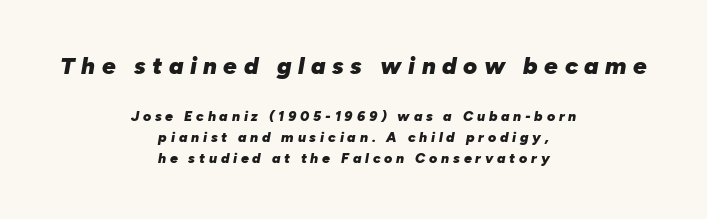
{"italic": "yes", "lean": "right", "slant_degrees": 10, "bold": "yes", "underline": "no", "align": "center", "line_spacing": "normal", "line_spacing_ratio": 1.52, "letter_spacing": "wide", "letter_spacing_em": 0.27, "larger_block": "first", "size_ratio": 1.71, "glyph_px": 24}
